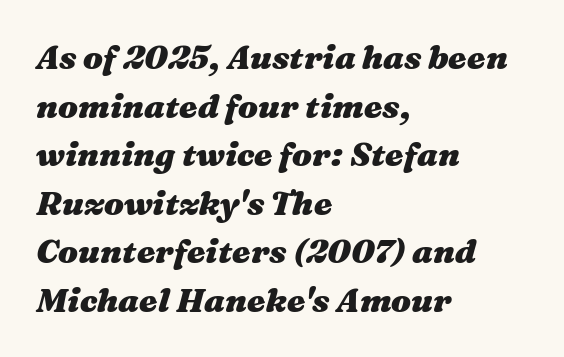
{"italic": "yes", "lean": "right", "slant_degrees": 16, "bold": "yes", "weight": "heavy", "width": "wide", "stroke_contrast": "medium", "x_height": "medium", "monospaced": "no", "underline": "no", "align": "left", "line_spacing": "normal", "line_spacing_ratio": 1.47, "letter_spacing": "normal", "letter_spacing_em": 0.0, "glyph_px": 33}
